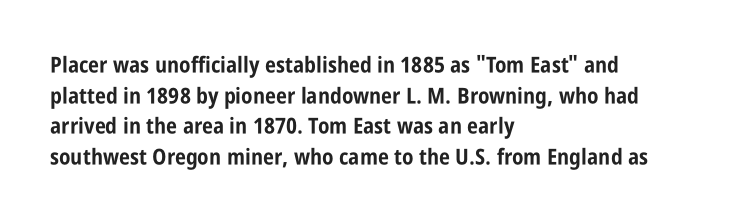
The image shows 22 px bold type, upright; set left-aligned, normal line spacing (1.39x), normal letter spacing, not underlined.
